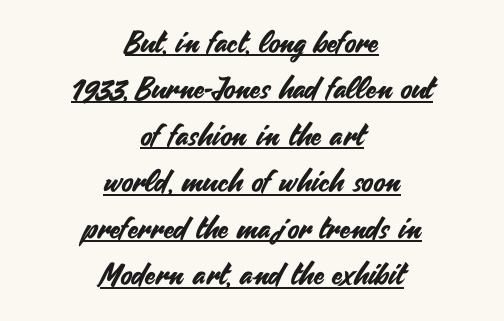
{"serif": "no", "width": "normal", "stroke_contrast": "medium", "x_height": "small", "monospaced": "no", "underline": "yes", "align": "center", "line_spacing": "normal", "line_spacing_ratio": 1.55, "letter_spacing": "normal", "letter_spacing_em": 0.0, "glyph_px": 30}
